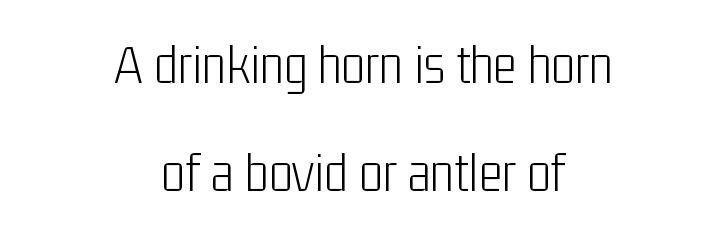
What's the leading like? Stretched, with rows far apart. Note the varied advance widths — an 'i' is clearly narrower than an 'm'. Unlike a traditional serif, this face leaves its strokes unadorned. Compared with a flush-left layout, this one balances lines on the center instead.
